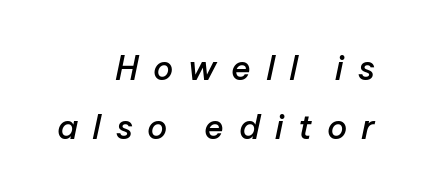
{"italic": "yes", "lean": "right", "slant_degrees": 12, "bold": "semi", "weight": "semibold", "width": "normal", "stroke_contrast": "low", "x_height": "medium", "monospaced": "no", "underline": "no", "align": "right", "line_spacing_ratio": 1.78, "letter_spacing": "wide", "letter_spacing_em": 0.44, "glyph_px": 33}
